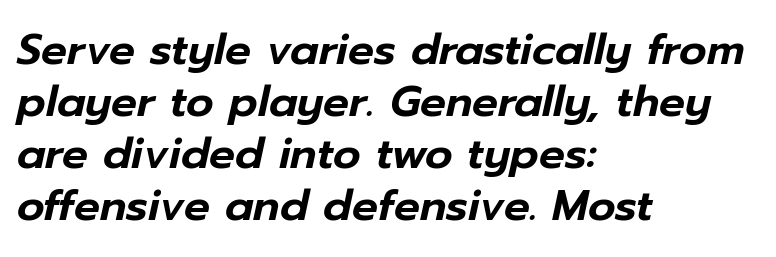
The image shows 43 px text type, italic (leaning right); set left-aligned, line spacing 1.21x, normal letter spacing, not underlined; low stroke contrast and a medium x-height.
